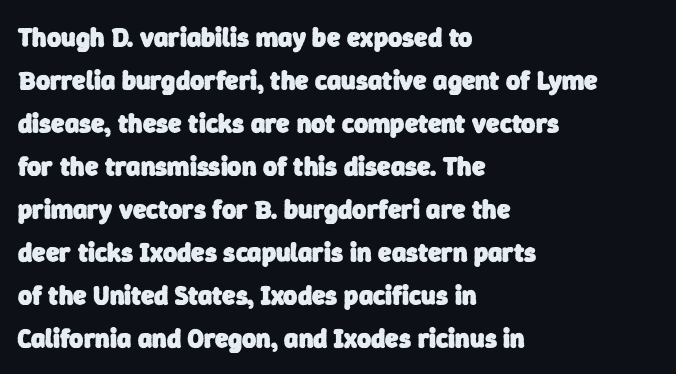
Q: Is the text bold? A: Yes.
Q: Is the text underlined? A: No.
Q: How is the paragraph aligned? A: Left-aligned.
Q: Is the spacing between letters normal or unusually wide? A: Normal.
Q: Is the spacing between lines tight, normal or loose? A: Normal.
